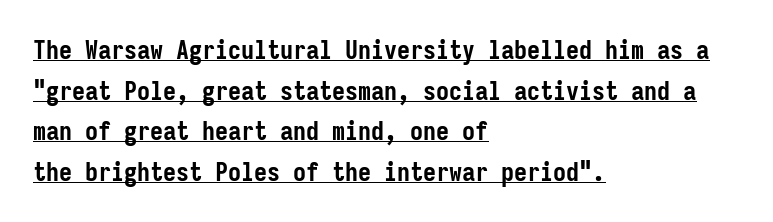
The image shows 26 px bold type, upright; set left-aligned, normal line spacing (1.56x), normal letter spacing, underlined.
